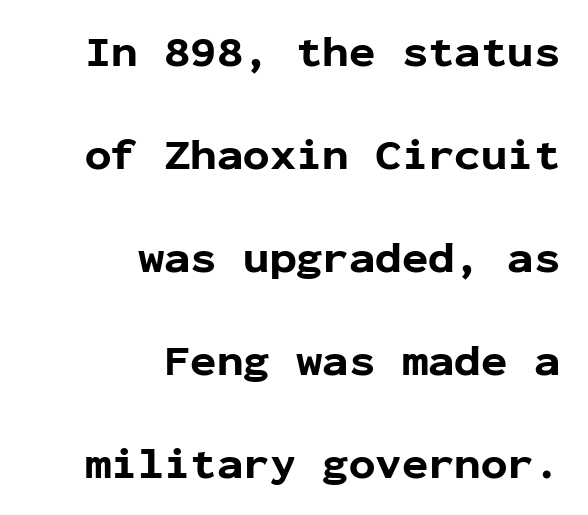
{"serif": "no", "italic": "no", "bold": "yes", "weight": "bold", "width": "normal", "stroke_contrast": "low", "x_height": "medium", "monospaced": "yes", "underline": "no", "align": "right", "line_spacing": "loose", "line_spacing_ratio": 2.34, "letter_spacing": "normal", "letter_spacing_em": 0.0, "glyph_px": 44}
